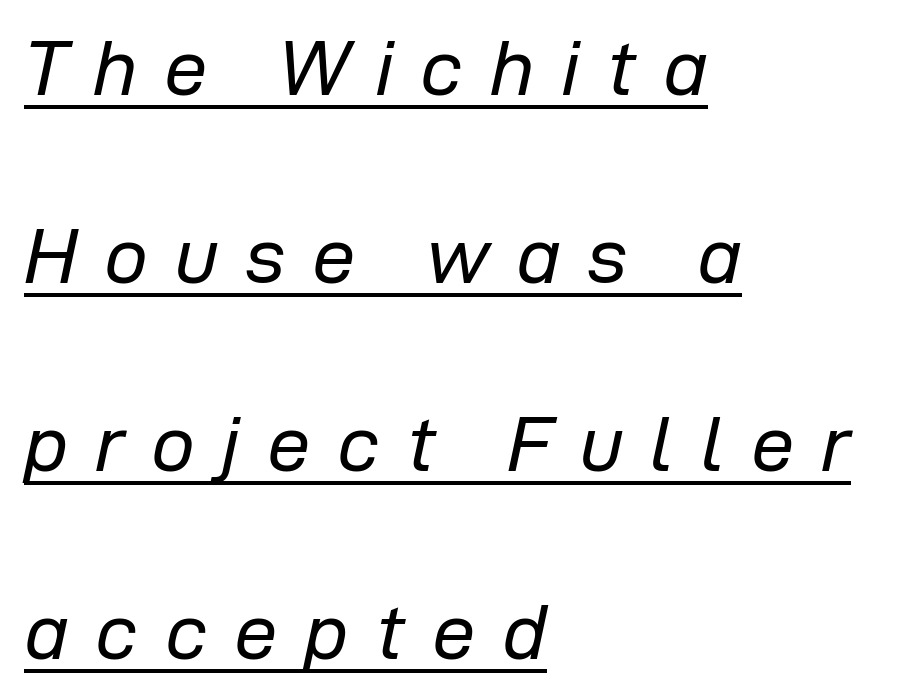
Q: Is the text bold? A: No.
Q: Is the text italic (slanted)? A: Yes, it leans right by about 12 degrees.
Q: Is the text underlined? A: Yes.
Q: How is the paragraph aligned? A: Left-aligned.
Q: Is the spacing between letters normal or unusually wide? A: Unusually wide.
Q: Is the spacing between lines tight, normal or loose? A: Loose.
Q: Width (condensed, normal, or wide)? A: Normal.
Q: Stroke contrast? A: Low.
Q: x-height? A: Medium.
Q: Monospaced? A: No.
